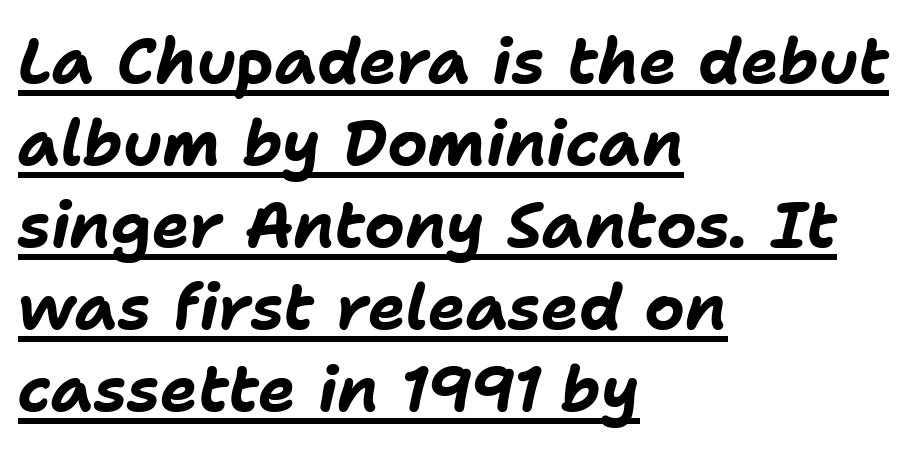
Q: Is the text bold? A: Yes.
Q: Is the text italic (slanted)? A: Yes, it leans right by about 11 degrees.
Q: Is the text underlined? A: Yes.
Q: How is the paragraph aligned? A: Left-aligned.
Q: Is the spacing between letters normal or unusually wide? A: Normal.
Q: Is the spacing between lines tight, normal or loose? A: Normal.
Q: Width (condensed, normal, or wide)? A: Normal.
Q: Stroke contrast? A: Low.
Q: x-height? A: Medium.
Q: Monospaced? A: No.
